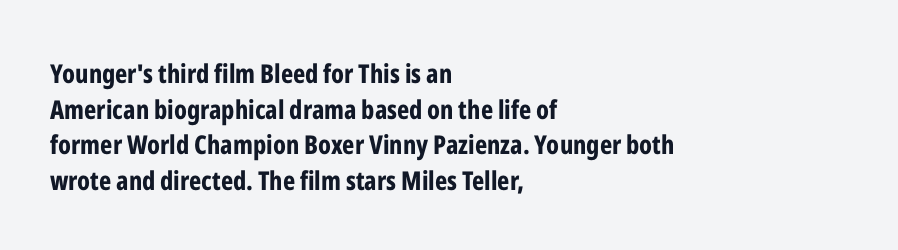
Descenders are the only things crossing below the line. Weight: bold. The tracking reads as untouched default to a designer's eye. A typesetter would mark this as roman, not italic.
